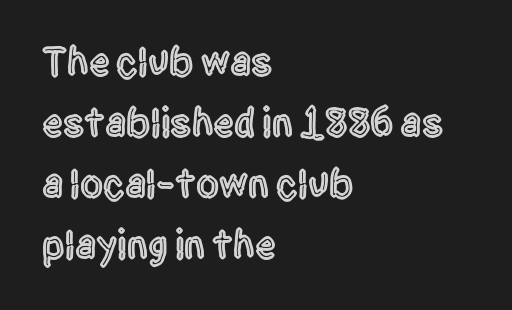
Q: Is the text italic (slanted)? A: No, it is upright.
Q: Is the typeface a serif or a sans-serif typeface? A: Sans-serif.
Q: Is the text underlined? A: No.
Q: How is the paragraph aligned? A: Left-aligned.
Q: Is the spacing between letters normal or unusually wide? A: Normal.
Q: Is the spacing between lines tight, normal or loose? A: Normal.
Q: Width (condensed, normal, or wide)? A: Condensed.
Q: x-height? A: Large.
Q: Monospaced? A: No.
